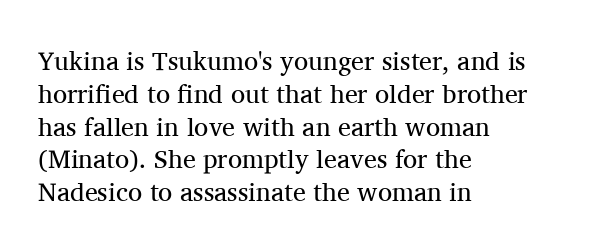
Check the space under the baseline: it is left empty. Posture: upright roman. Is the type heavy? It reads as light-to-regular instead. One-word summary of the alignment: left. The line-height multiplier appears to be the usual default.
